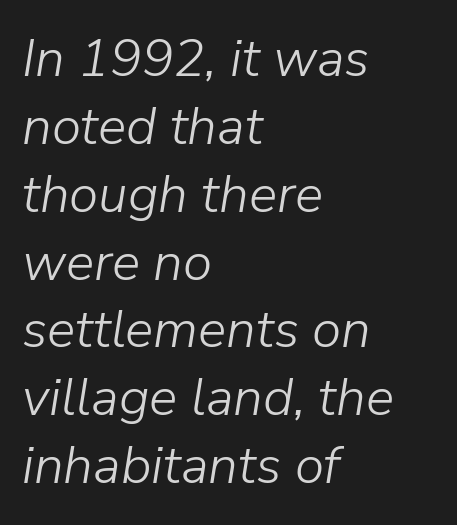
The image shows 53 px light type, italic (leaning right); set left-aligned, normal line spacing (1.28x), normal letter spacing, not underlined; low stroke contrast and a medium x-height.
